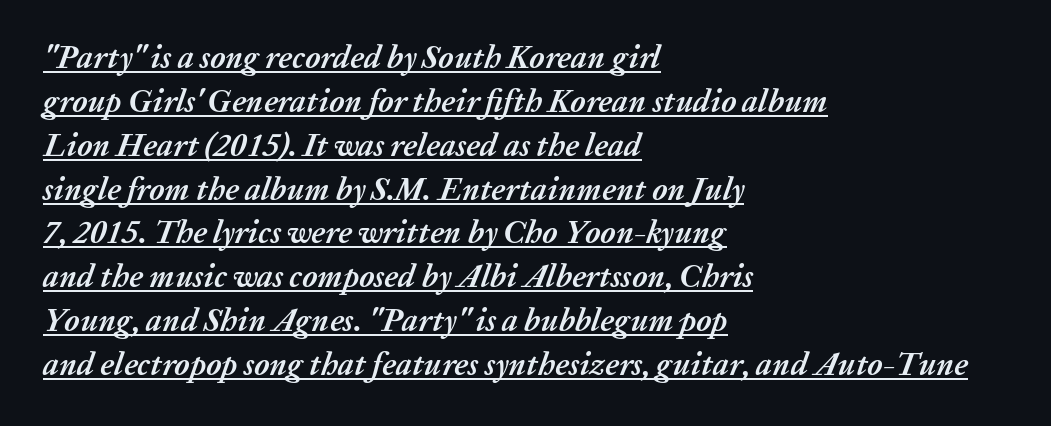
Q: Is the text bold? A: Yes.
Q: Is the text italic (slanted)? A: Yes, it leans right by about 20 degrees.
Q: Is the text underlined? A: Yes.
Q: How is the paragraph aligned? A: Left-aligned.
Q: Is the spacing between letters normal or unusually wide? A: Normal.
Q: Is the spacing between lines tight, normal or loose? A: Normal.
Q: Width (condensed, normal, or wide)? A: Normal.
Q: Stroke contrast? A: Medium.
Q: x-height? A: Medium.
Q: Monospaced? A: No.
